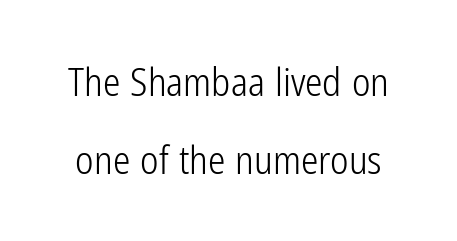
No italicization has been applied; the sample stays upright. Is this a fixed-width face? No — the glyphs have proportional, varying widths. This rendering features lettering with no underline. Spacing between characters is what you'd get straight out of the box. Compared with typical paragraphs, the rows here are farther apart.
